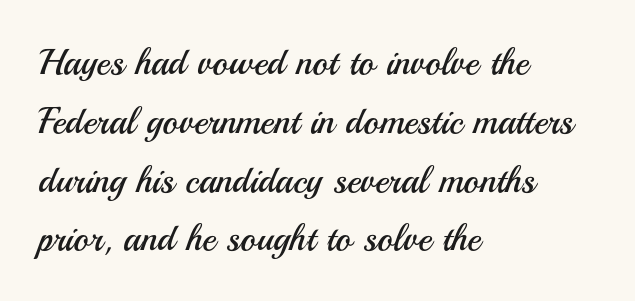
The image shows 37 px regular-weight sans-serif type; set left-aligned, normal line spacing (1.59x), normal letter spacing, not underlined; medium stroke contrast and a small x-height.
